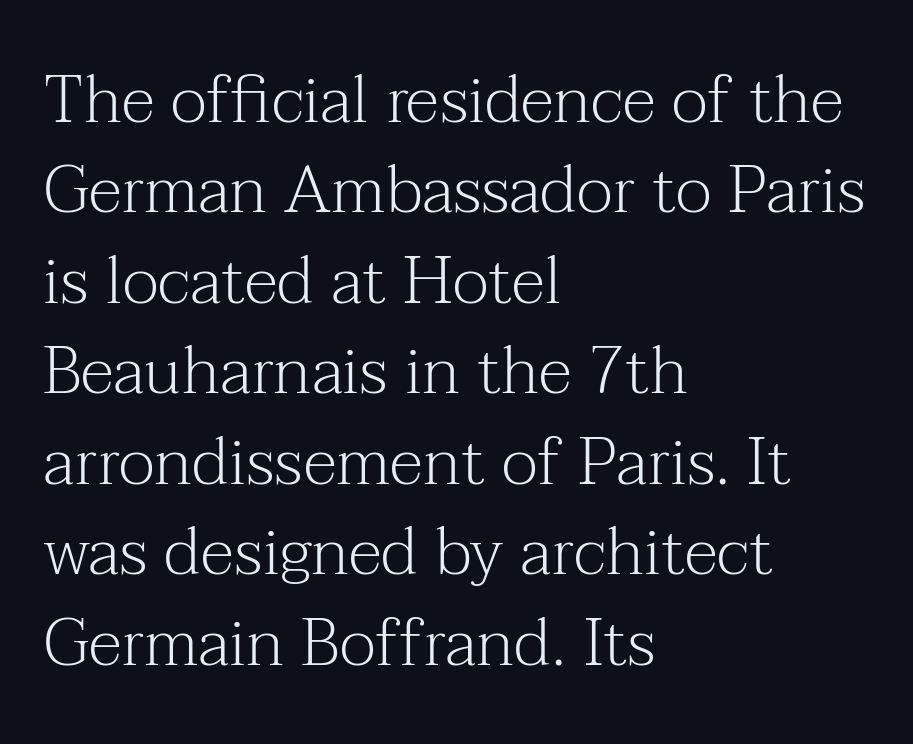
{"serif": "yes", "italic": "no", "bold": "no", "weight": "light", "width": "normal", "stroke_contrast": "medium", "x_height": "medium", "monospaced": "no", "underline": "no", "align": "left", "line_spacing": "normal", "line_spacing_ratio": 1.35, "letter_spacing": "normal", "letter_spacing_em": 0.0, "glyph_px": 67}
